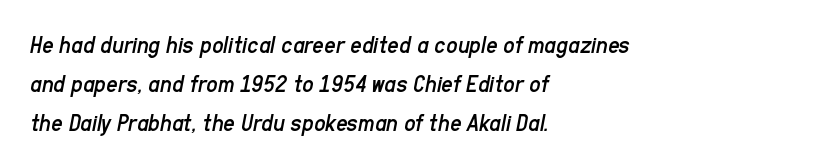
Q: Is the text bold? A: No.
Q: Is the text italic (slanted)? A: Yes, it leans right by about 11 degrees.
Q: Is the text underlined? A: No.
Q: How is the paragraph aligned? A: Left-aligned.
Q: Is the spacing between letters normal or unusually wide? A: Normal.
Q: Is the spacing between lines tight, normal or loose? A: Normal.
